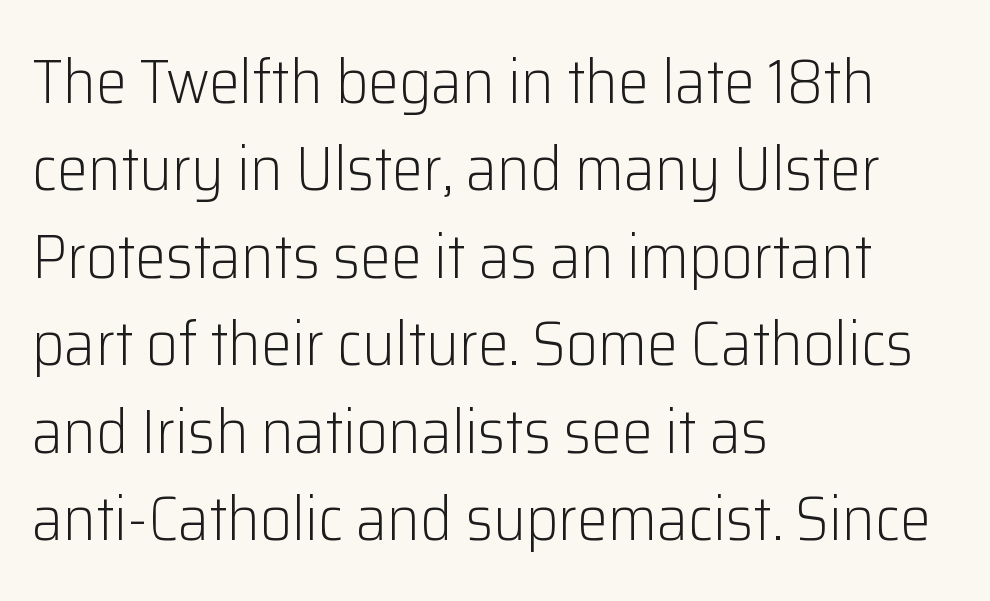
Q: Is the text bold? A: No.
Q: Is the text italic (slanted)? A: No, it is upright.
Q: Is the typeface a serif or a sans-serif typeface? A: Sans-serif.
Q: Is the text underlined? A: No.
Q: How is the paragraph aligned? A: Left-aligned.
Q: Is the spacing between letters normal or unusually wide? A: Normal.
Q: Is the spacing between lines tight, normal or loose? A: Normal.
Q: Width (condensed, normal, or wide)? A: Normal.
Q: Stroke contrast? A: Low.
Q: x-height? A: Medium.
Q: Monospaced? A: No.
